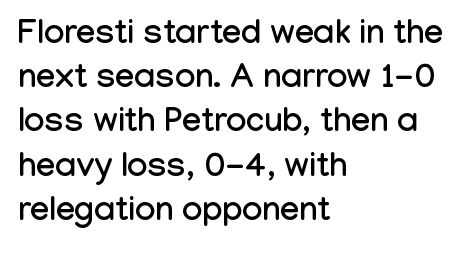
The image shows 34 px condensed sans-serif type, upright; set left-aligned, normal line spacing (1.3x), normal letter spacing, not underlined; low stroke contrast and a medium x-height.
